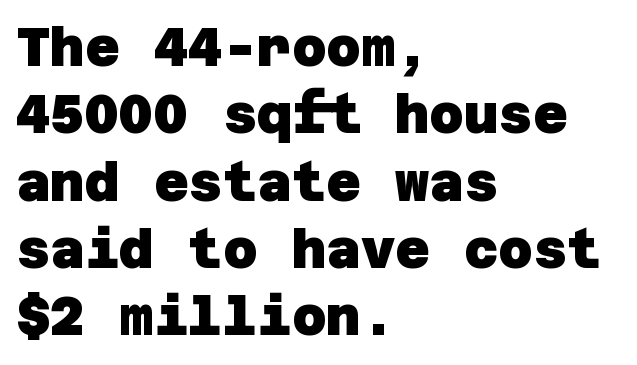
The passage is arranged the way most books set body copy — flush left. Descenders hang freely into open space. Does the weight exceed regular? Yes, all the way to bold. Tracking here is standard; glyphs follow each other at the usual distance.
